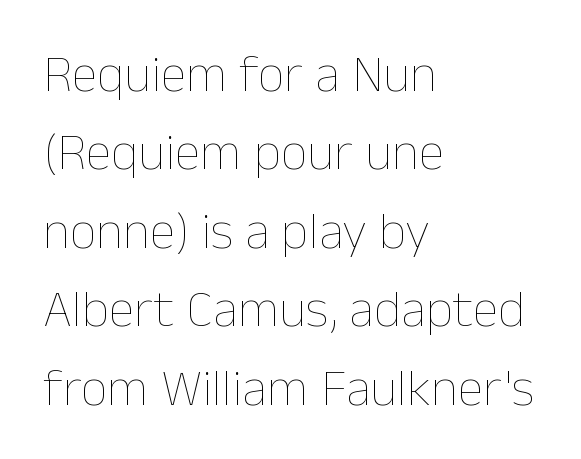
This sample uses plain, unmodified letter spacing. Every stem runs plumb, perpendicular to the baseline. Stroke mass is kept to a normal reading level or below. Do the characters align in a grid? No, the font is proportional. A clean baseline with only descenders dipping below it.
